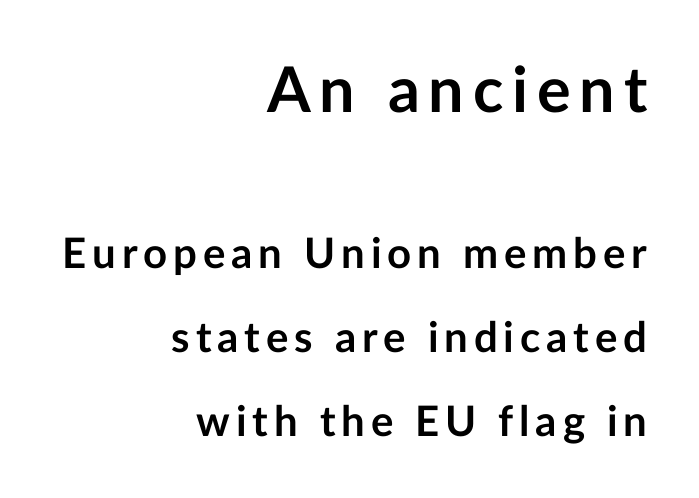
{"serif": "no", "italic": "no", "bold": "yes", "weight": "semibold", "width": "normal", "stroke_contrast": "low", "x_height": "medium", "monospaced": "no", "underline": "no", "align": "right", "line_spacing": "loose", "line_spacing_ratio": 2.0, "larger_block": "first", "size_ratio": 1.5, "glyph_px": 63}
